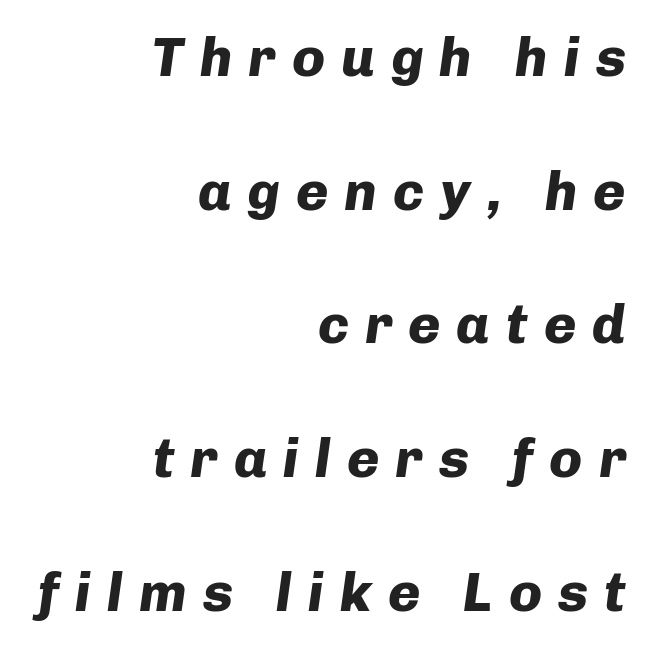
The image shows 55 px heavy type, italic (leaning right); set right-aligned, loose line spacing (2.43x), unusually wide letter spacing (+0.29 em), not underlined; low stroke contrast and a medium x-height.
